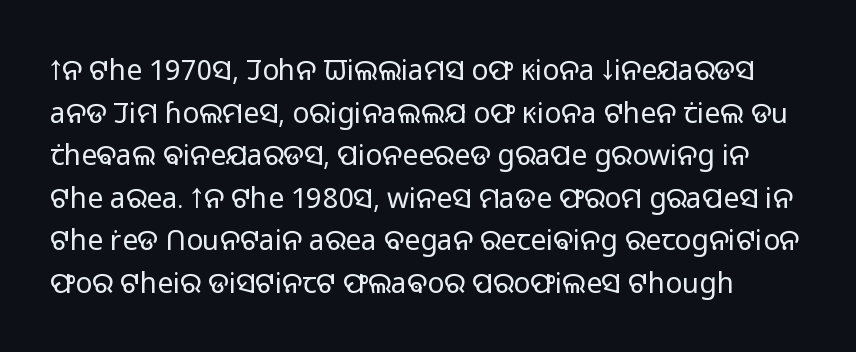
The image shows 28 px light sans-serif type, upright; set normal line spacing (1.52x), normal letter spacing, not underlined; low stroke contrast and a medium x-height.
